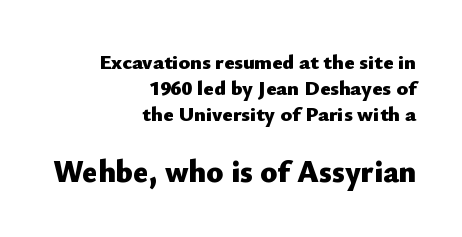
Size contrast runs from small at the top to large at the bottom. The strokes are fattened all the way to bold. Each row of text sits above clean, open space. Where is the straight margin? On the right. A typesetter would label this face a sans.
